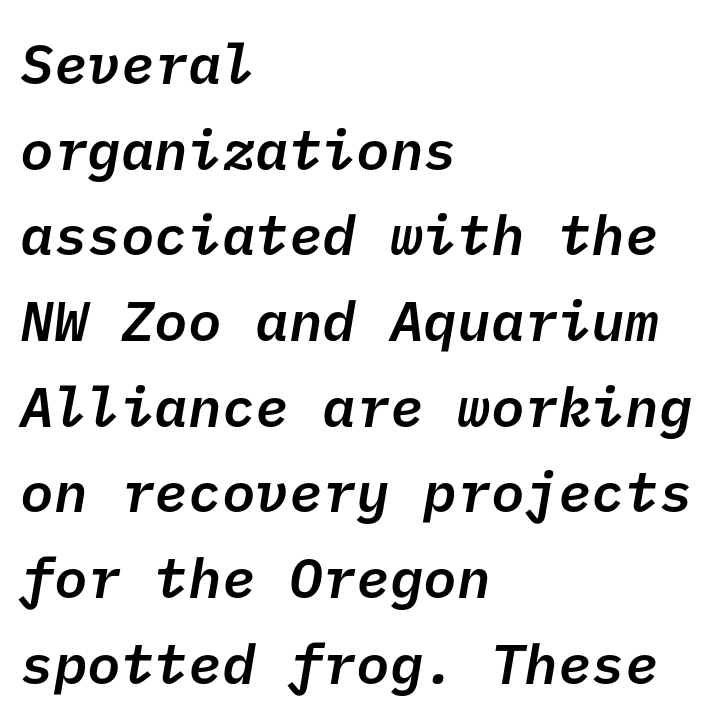
The image shows 56 px semibold sans-serif type; set left-aligned, normal line spacing (1.53x), normal letter spacing, not underlined; low stroke contrast and a medium x-height.
